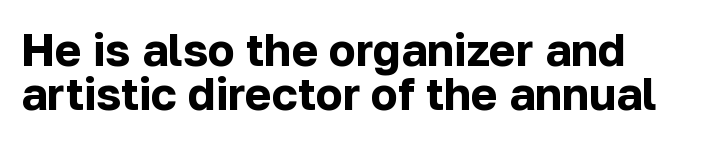
{"serif": "no", "italic": "no", "bold": "yes", "weight": "bold", "width": "normal", "stroke_contrast": "low", "x_height": "medium", "monospaced": "no", "underline": "no", "line_spacing": "tight", "line_spacing_ratio": 0.97, "letter_spacing": "normal", "letter_spacing_em": 0.0, "glyph_px": 45}
